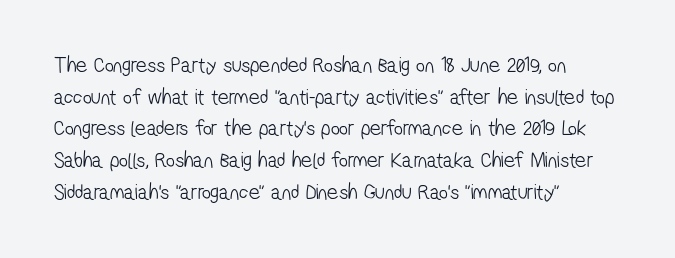
{"bold": "no", "underline": "no", "align": "left", "line_spacing": "normal", "line_spacing_ratio": 1.44, "letter_spacing": "normal", "letter_spacing_em": 0.0, "glyph_px": 22}
